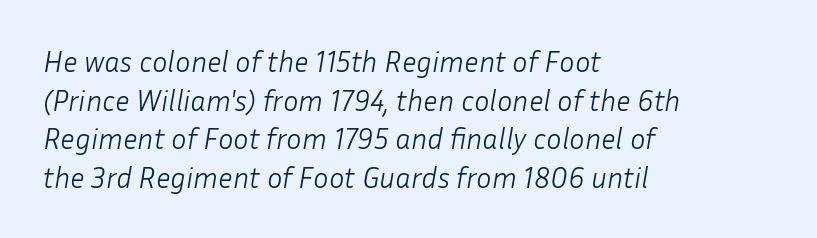
The image shows 29 px light type, italic (leaning right); set left-aligned, normal line spacing (1.33x), normal letter spacing, not underlined; low stroke contrast and a medium x-height.
